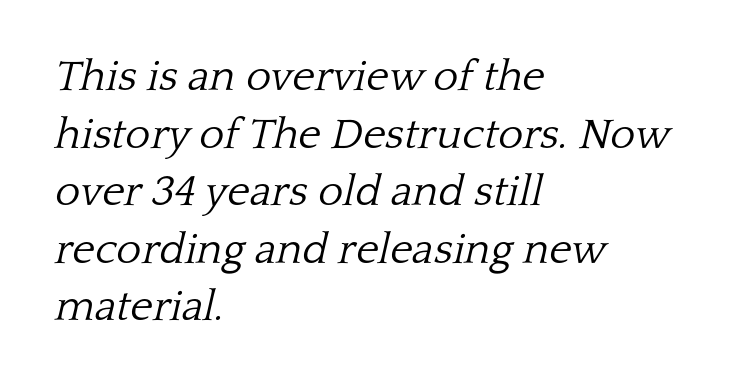
Q: Is the text bold? A: No.
Q: Is the text italic (slanted)? A: Yes, it leans right by about 13 degrees.
Q: Is the typeface a serif or a sans-serif typeface? A: Serif.
Q: Is the text underlined? A: No.
Q: How is the paragraph aligned? A: Left-aligned.
Q: Is the spacing between letters normal or unusually wide? A: Normal.
Q: Is the spacing between lines tight, normal or loose? A: Normal.
Q: Width (condensed, normal, or wide)? A: Normal.
Q: Stroke contrast? A: Low.
Q: x-height? A: Medium.
Q: Monospaced? A: No.
